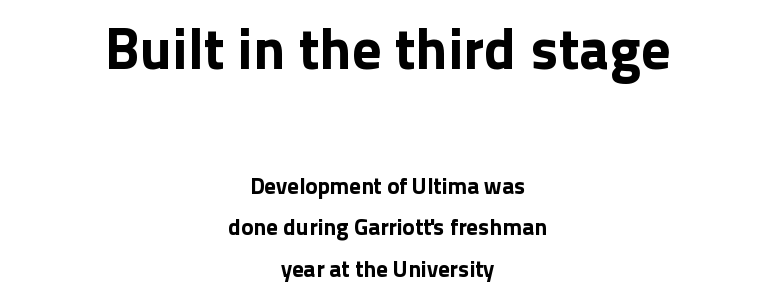
{"serif": "no", "italic": "no", "width": "normal", "stroke_contrast": "low", "x_height": "medium", "monospaced": "no", "underline": "no", "align": "center", "line_spacing_ratio": 1.8, "letter_spacing": "normal", "letter_spacing_em": 0.0, "larger_block": "first", "size_ratio": 2.52, "glyph_px": 58}
